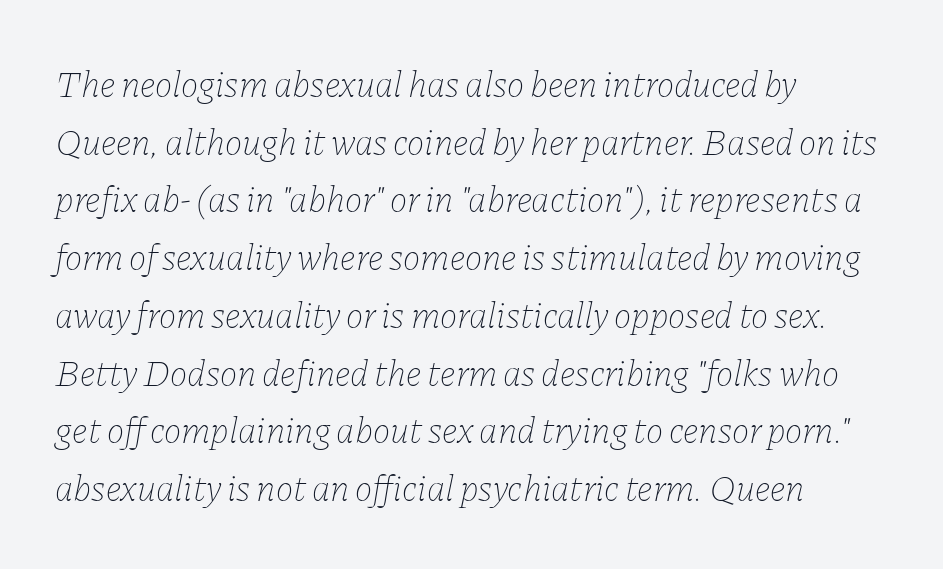
{"italic": "yes", "lean": "right", "slant_degrees": 11, "bold": "no", "weight": "thin", "width": "normal", "stroke_contrast": "low", "x_height": "medium", "monospaced": "no", "underline": "no", "align": "left", "line_spacing": "normal", "line_spacing_ratio": 1.56, "letter_spacing": "normal", "letter_spacing_em": 0.0, "glyph_px": 37}
